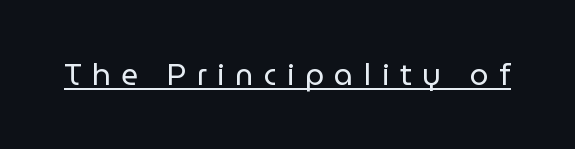
Q: Is the text bold? A: No.
Q: Is the text italic (slanted)? A: No, it is upright.
Q: Is the typeface a serif or a sans-serif typeface? A: Sans-serif.
Q: Is the text underlined? A: Yes.
Q: Is the spacing between letters normal or unusually wide? A: Unusually wide.
Q: Width (condensed, normal, or wide)? A: Normal.
Q: Stroke contrast? A: Low.
Q: x-height? A: Medium.
Q: Monospaced? A: No.
